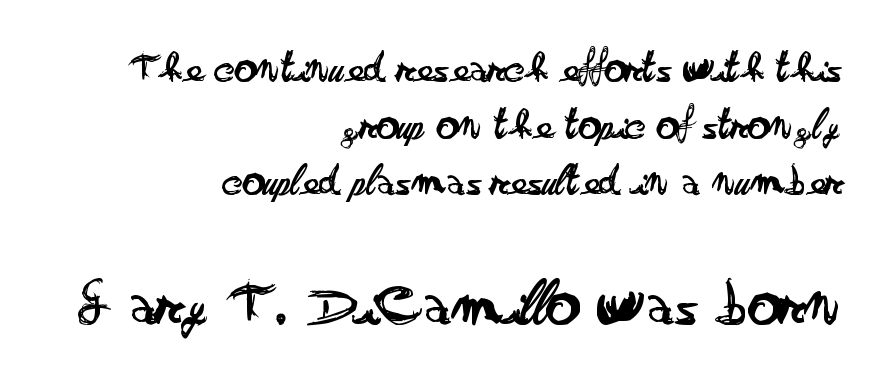
{"serif": "no", "italic": "no", "bold": "no", "weight": "regular", "width": "wide", "stroke_contrast": "low", "x_height": "small", "monospaced": "no", "underline": "no", "align": "right", "line_spacing": "normal", "line_spacing_ratio": 1.26, "letter_spacing": "normal", "letter_spacing_em": 0.0, "larger_block": "second", "size_ratio": 1.51, "glyph_px": 68}
